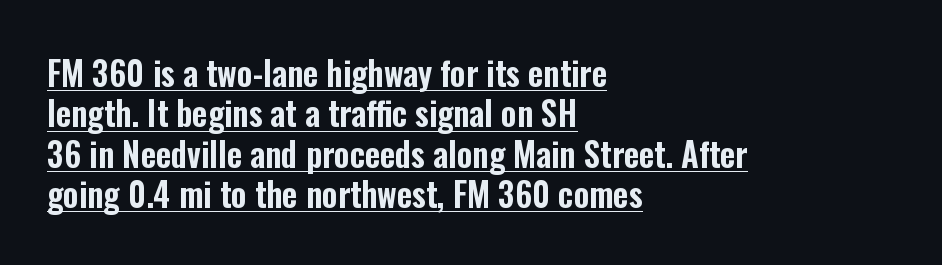
Q: Is the text italic (slanted)? A: No, it is upright.
Q: Is the typeface a serif or a sans-serif typeface? A: Sans-serif.
Q: Is the text underlined? A: Yes.
Q: How is the paragraph aligned? A: Left-aligned.
Q: Is the spacing between letters normal or unusually wide? A: Normal.
Q: Width (condensed, normal, or wide)? A: Condensed.
Q: Stroke contrast? A: Low.
Q: x-height? A: Medium.
Q: Monospaced? A: No.
